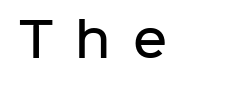
The image shows 47 px semibold sans-serif type, upright; set unusually wide letter spacing (+0.47 em), not underlined; low stroke contrast and a medium x-height.
